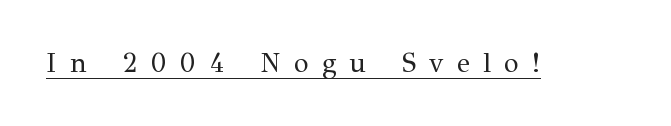
Q: Is the text bold? A: No.
Q: Is the text italic (slanted)? A: No, it is upright.
Q: Is the text underlined? A: Yes.
Q: Is the spacing between letters normal or unusually wide? A: Unusually wide.
